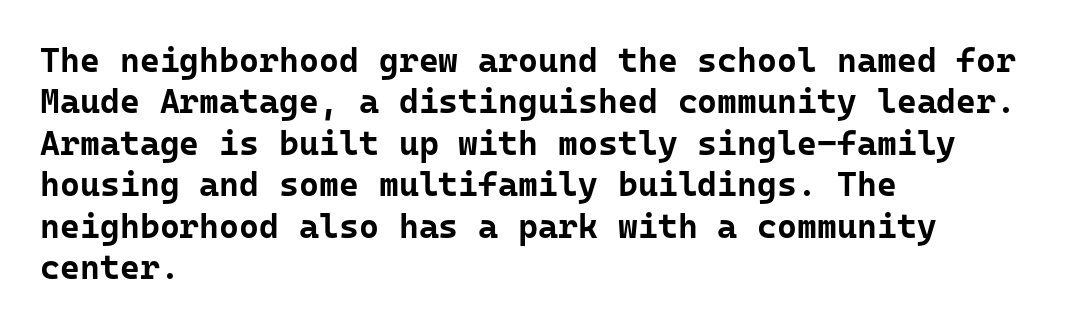
The image shows 34 px bold sans-serif type, upright, monospaced; set left-aligned, line spacing 1.22x, normal letter spacing, not underlined; low stroke contrast and a medium x-height.
